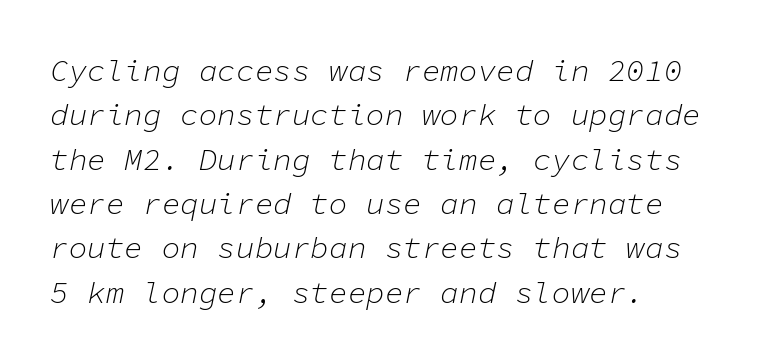
Stroke thickness stays within the range of a standard reading face or lighter. Here the designer chose a console-style face with uniform glyph widths. Notice how descenders clear the ascenders below comfortably — that's standard leading. Does the lettering tilt? It does — this is italic.
